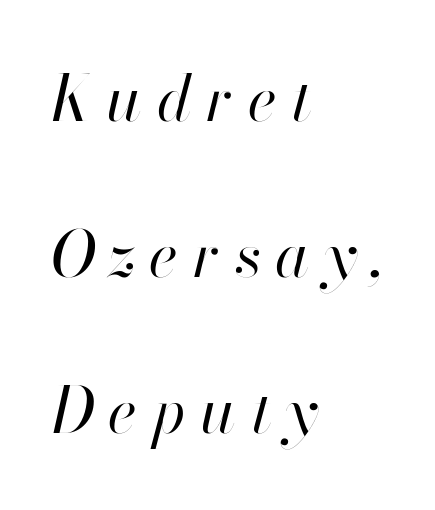
{"italic": "yes", "lean": "right", "slant_degrees": 13, "bold": "no", "weight": "regular", "width": "normal", "stroke_contrast": "high", "x_height": "small", "monospaced": "no", "underline": "no", "align": "left", "line_spacing": "loose", "line_spacing_ratio": 2.48, "letter_spacing": "wide", "letter_spacing_em": 0.23, "glyph_px": 63}
